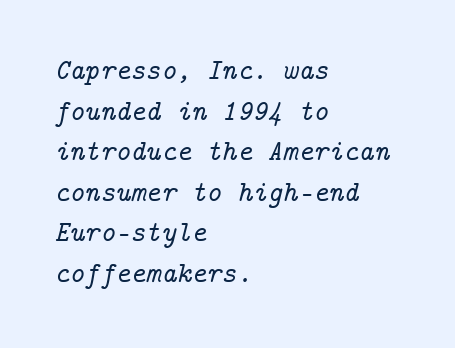
Q: Is the text italic (slanted)? A: Yes, it leans right by about 14 degrees.
Q: Is the typeface a serif or a sans-serif typeface? A: Serif.
Q: Is the text underlined? A: No.
Q: How is the paragraph aligned? A: Left-aligned.
Q: Is the spacing between letters normal or unusually wide? A: Normal.
Q: Is the spacing between lines tight, normal or loose? A: Normal.
Q: Width (condensed, normal, or wide)? A: Normal.
Q: Stroke contrast? A: Low.
Q: x-height? A: Medium.
